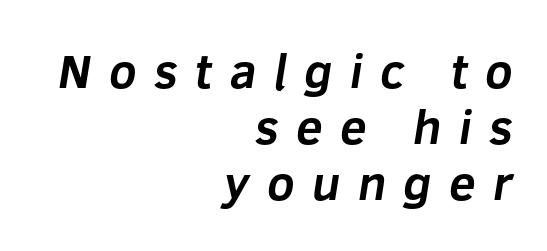
Q: Is the text bold? A: Yes.
Q: Is the typeface a serif or a sans-serif typeface? A: Sans-serif.
Q: Is the text underlined? A: No.
Q: How is the paragraph aligned? A: Right-aligned.
Q: Is the spacing between letters normal or unusually wide? A: Unusually wide.
Q: Width (condensed, normal, or wide)? A: Normal.
Q: Stroke contrast? A: Low.
Q: x-height? A: Medium.
Q: Monospaced? A: No.
